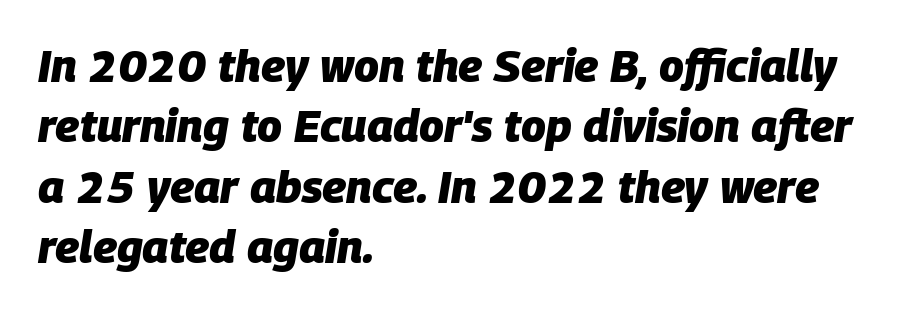
Reading down the column, the eye jumps a familiar distance to each next line. Looks like regular typesetting: each glyph gets only the width it needs. Weight check: bold — yes, fully. Descenders are the only things crossing below the line. Typeset ragged right — the left edge is the straight one. Standard letterfit; no display-style spreading of the glyphs.
